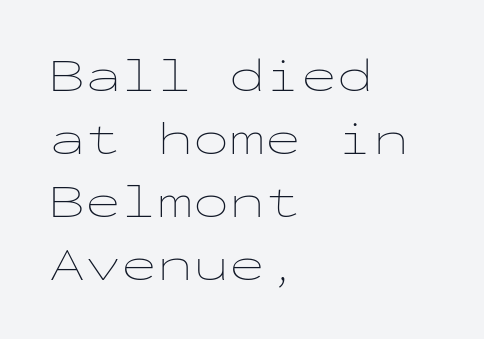
The image shows 48 px thin, wide type, upright, monospaced; set left-aligned, normal line spacing (1.31x), normal letter spacing, not underlined; low stroke contrast and a medium x-height.
